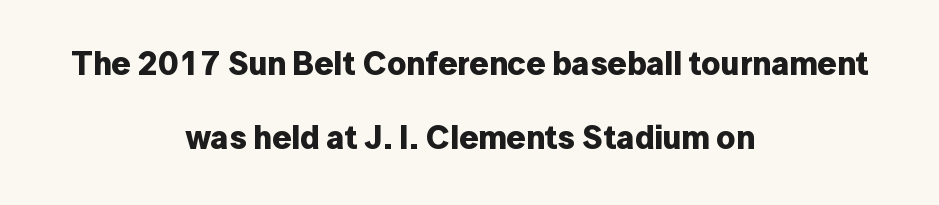
The image shows 33 px bold sans-serif type, upright; set centered, loose line spacing (2.25x), normal letter spacing, not underlined; low stroke contrast and a medium x-height.
